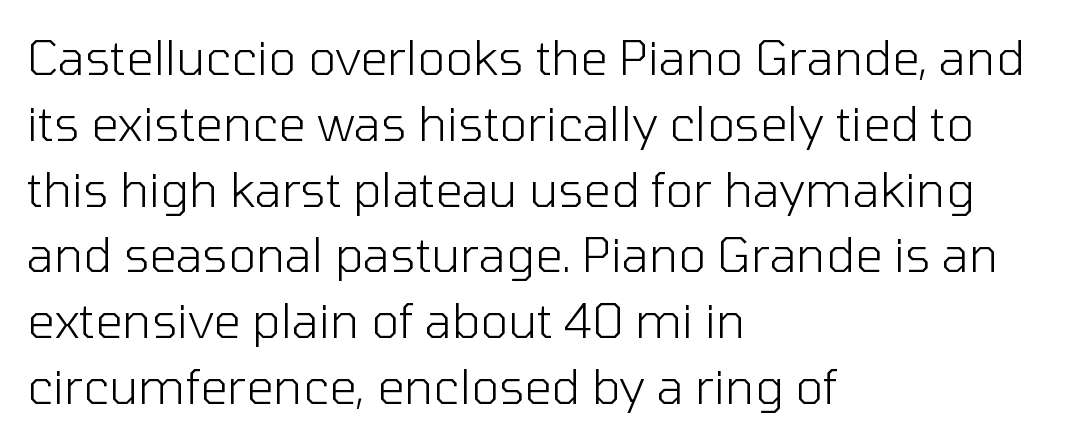
The image shows 48 px light sans-serif type, upright; set left-aligned, normal line spacing (1.37x), normal letter spacing, not underlined; low stroke contrast and a medium x-height.
